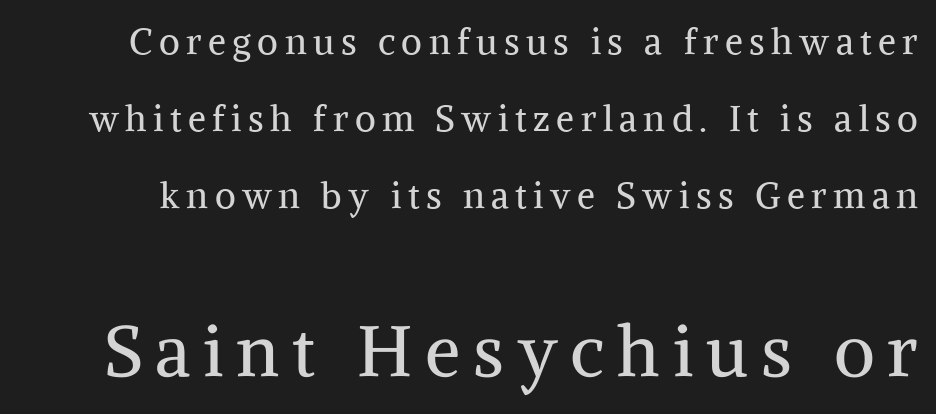
Here the designer chose a conventional face with non-uniform glyph widths. Tall strokes in this sample are plumb rather than angled. A student would notice the bottom passage is typeset larger than what precedes it. Unlike a clean sans, this face finishes its strokes with serifs.
